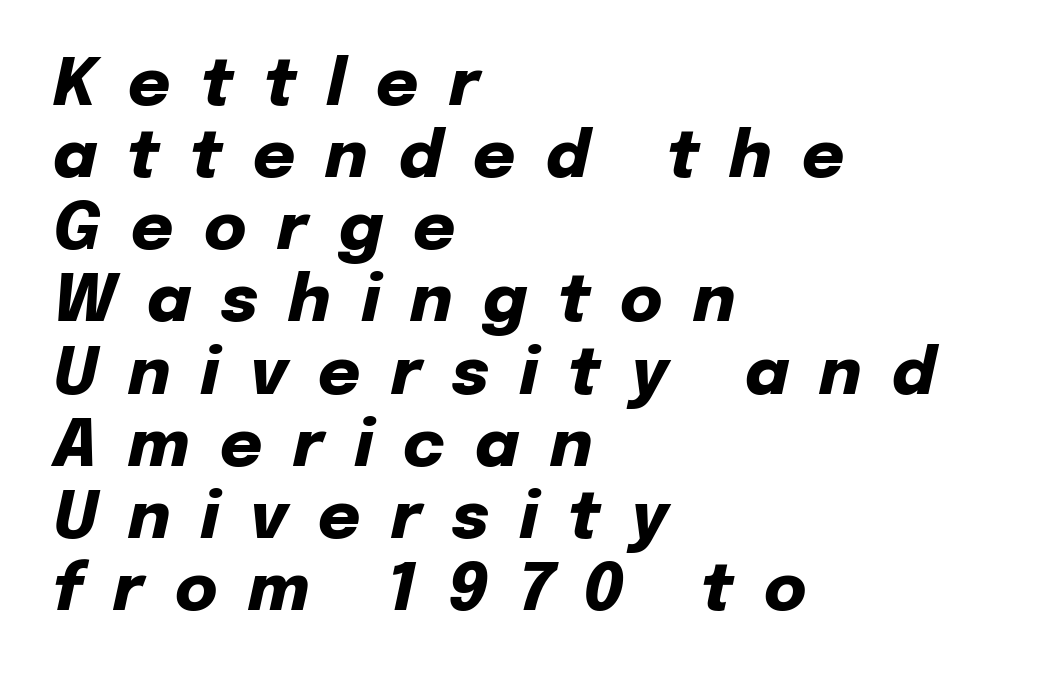
{"italic": "yes", "lean": "right", "slant_degrees": 12, "bold": "yes", "weight": "heavy", "width": "normal", "stroke_contrast": "low", "x_height": "medium", "monospaced": "no", "underline": "no", "align": "left", "line_spacing": "tight", "line_spacing_ratio": 1.11, "letter_spacing": "wide", "letter_spacing_em": 0.47, "glyph_px": 65}
